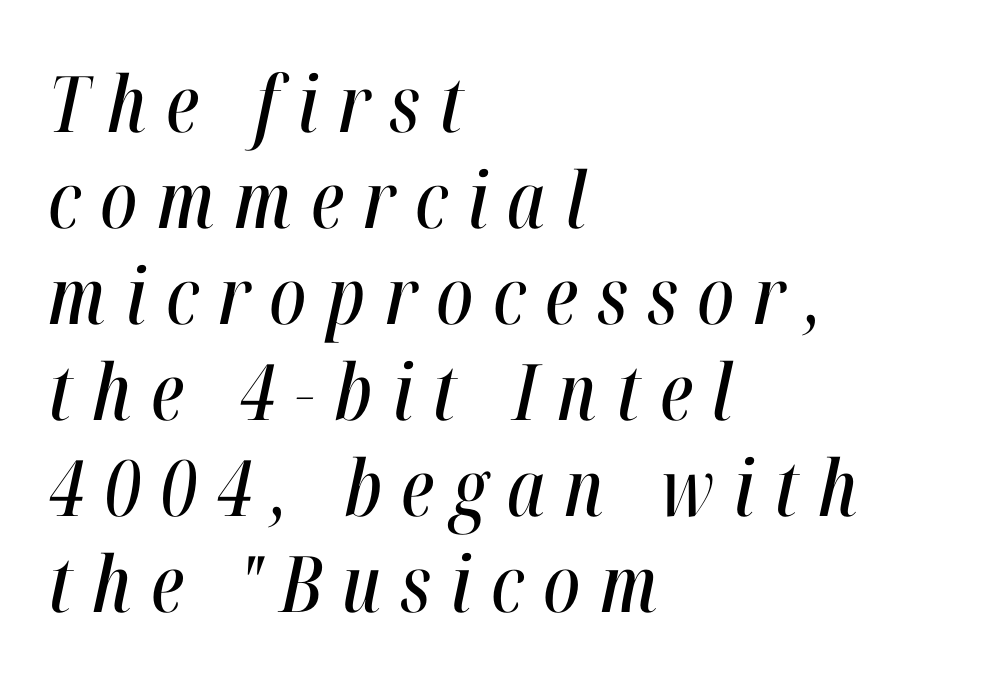
Q: Is the text italic (slanted)? A: Yes, it leans right by about 12 degrees.
Q: Is the text underlined? A: No.
Q: How is the paragraph aligned? A: Left-aligned.
Q: Is the spacing between letters normal or unusually wide? A: Unusually wide.
Q: Width (condensed, normal, or wide)? A: Condensed.
Q: Stroke contrast? A: High.
Q: x-height? A: Medium.
Q: Monospaced? A: No.
